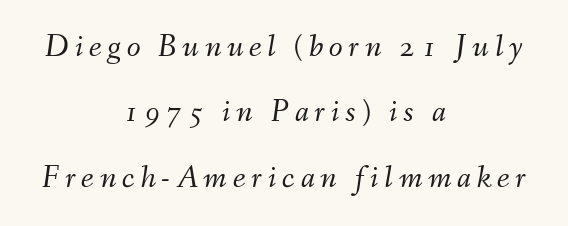
The letters advance in unequal steps, a hallmark of proportional type. Stems and bowls with no extra thickness — not bold. Designer's note — italics engaged. Just letters on the line, the space beneath them empty. Each line is balanced around a shared central axis. Baseline-to-baseline distance is far greater than the letter height.
